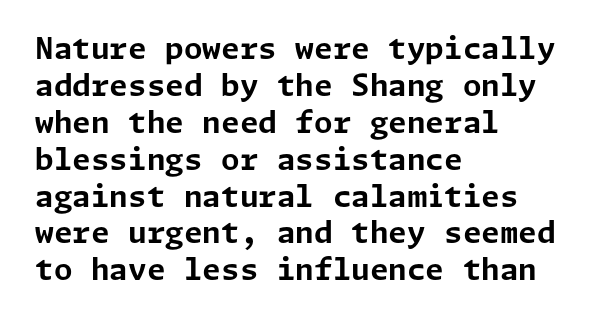
{"serif": "no", "italic": "no", "bold": "yes", "weight": "bold", "width": "normal", "stroke_contrast": "low", "x_height": "medium", "underline": "no", "align": "left", "line_spacing_ratio": 1.23, "letter_spacing": "normal", "letter_spacing_em": 0.0, "glyph_px": 30}
